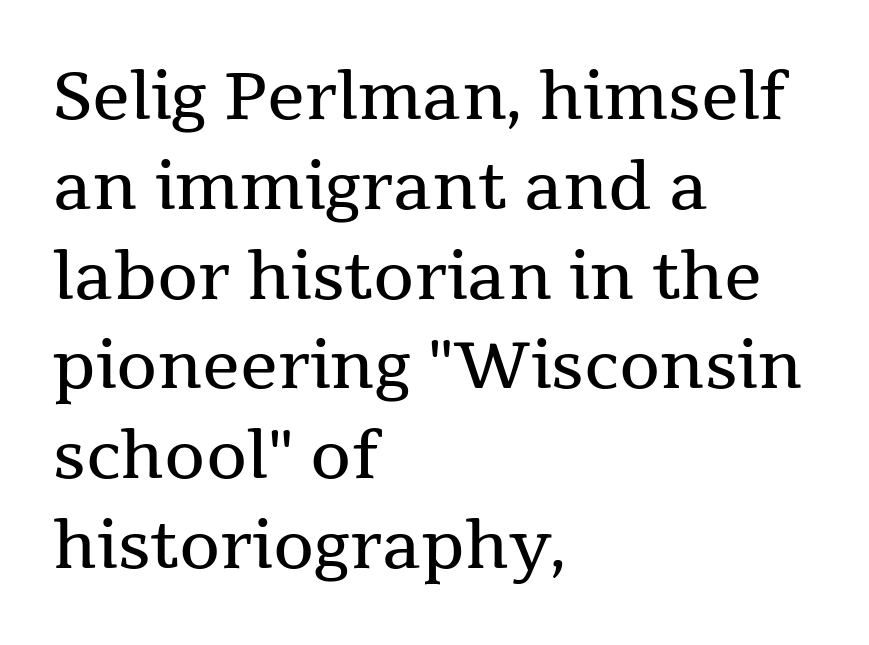
{"serif": "yes", "italic": "no", "bold": "no", "weight": "regular", "width": "normal", "stroke_contrast": "medium", "x_height": "medium", "monospaced": "no", "underline": "no", "align": "left", "line_spacing": "normal", "line_spacing_ratio": 1.36, "letter_spacing": "normal", "letter_spacing_em": 0.0, "glyph_px": 66}
